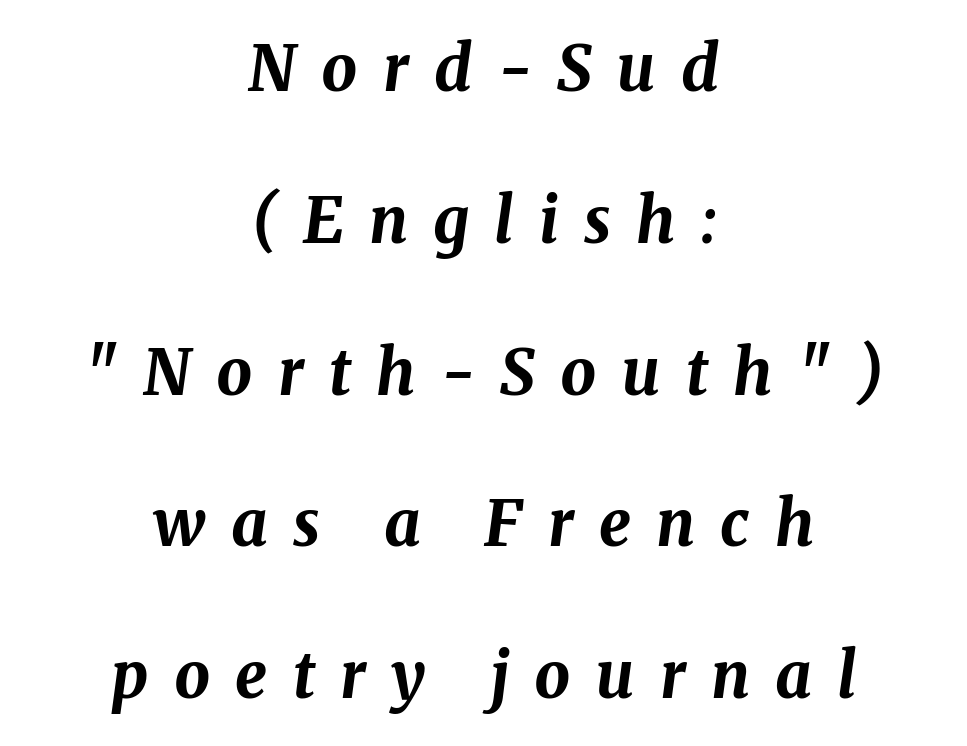
The image shows 63 px bold type, italic (leaning right); set centered, loose line spacing (2.41x), unusually wide letter spacing (+0.4 em), not underlined; medium stroke contrast and a medium x-height.
